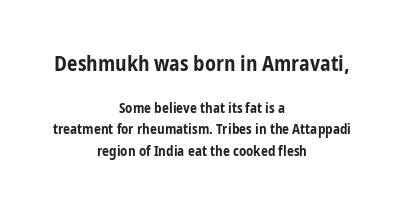
{"italic": "no", "bold": "yes", "underline": "no", "align": "center", "line_spacing": "normal", "line_spacing_ratio": 1.56, "letter_spacing": "normal", "letter_spacing_em": 0.0, "larger_block": "first", "size_ratio": 1.5, "glyph_px": 21}
